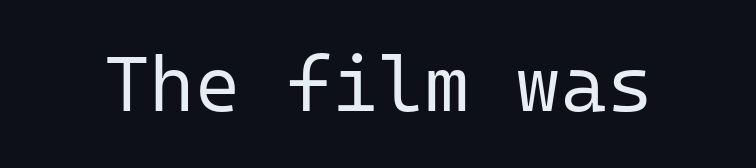
The image shows 78 px regular-weight sans-serif type, upright, monospaced; set normal letter spacing, not underlined; low stroke contrast and a medium x-height.
